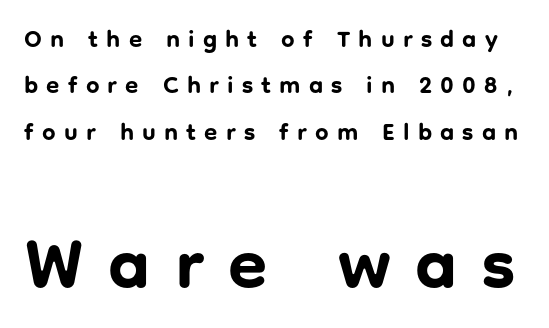
Q: Is the text bold? A: Yes.
Q: Is the text italic (slanted)? A: No, it is upright.
Q: Is the typeface a serif or a sans-serif typeface? A: Sans-serif.
Q: Is the text underlined? A: No.
Q: Is the spacing between letters normal or unusually wide? A: Unusually wide.
Q: Is the spacing between lines tight, normal or loose? A: Loose.
Q: Which block of text is set in a larger size, the first (top) or the second (bottom)? A: The second (bottom) one.
Q: Width (condensed, normal, or wide)? A: Normal.
Q: Stroke contrast? A: Low.
Q: x-height? A: Medium.
Q: Monospaced? A: No.
